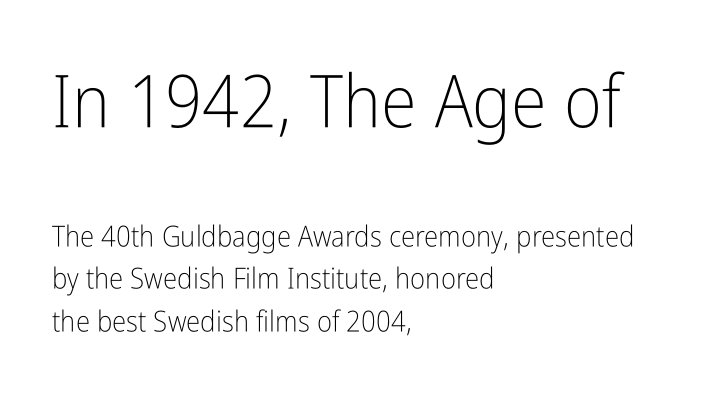
Note: larger setting up top, smaller setting below. Inter-character spacing is left at the font's built-in metrics. The line-height multiplier appears to be the usual default. This sample uses a sans-serif face. Bare-footed words on every line.
